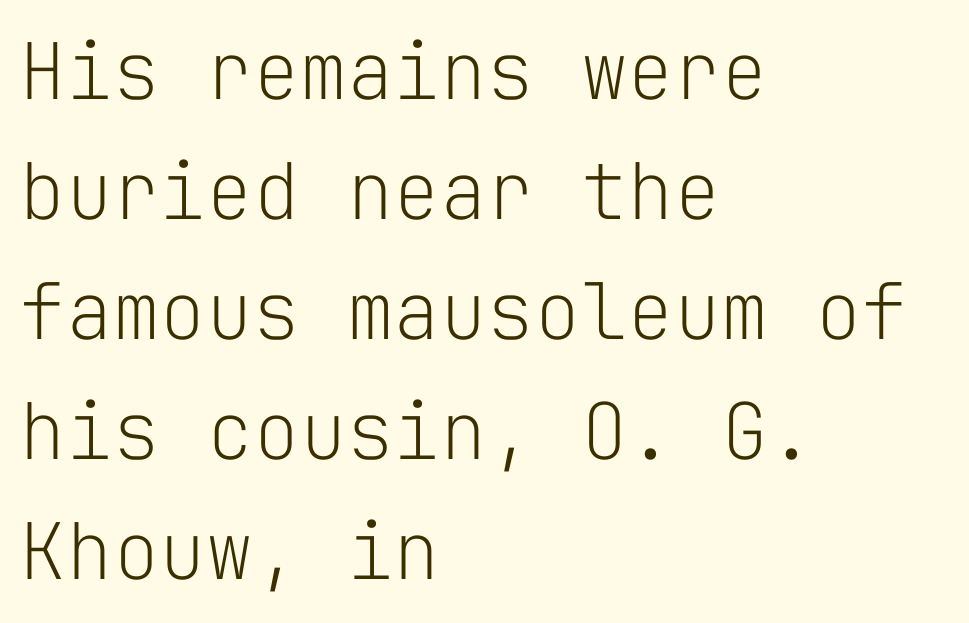
The image shows 78 px light sans-serif type, upright, monospaced; set left-aligned, normal line spacing (1.54x), normal letter spacing, not underlined; low stroke contrast and a medium x-height.
